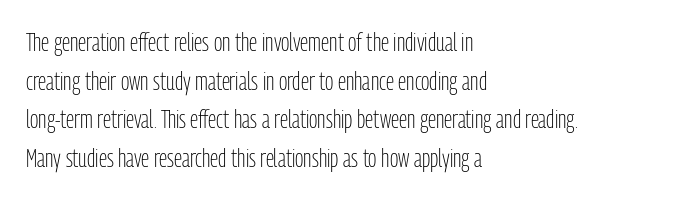
Q: Is the text bold? A: No.
Q: Is the text italic (slanted)? A: No, it is upright.
Q: Is the text underlined? A: No.
Q: How is the paragraph aligned? A: Left-aligned.
Q: Is the spacing between letters normal or unusually wide? A: Normal.
Q: Is the spacing between lines tight, normal or loose? A: Normal.
